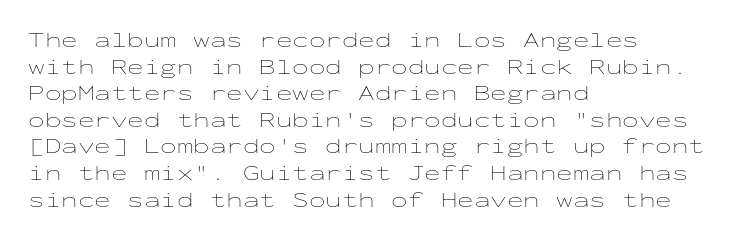
The image shows 22 px text type, upright; set left-aligned, line spacing 1.21x, normal letter spacing, not underlined.
